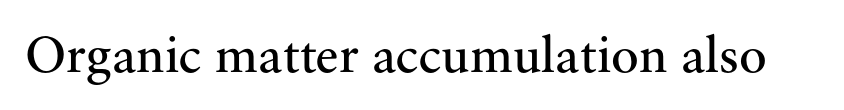
{"serif": "yes", "italic": "no", "bold": "no", "weight": "regular", "width": "normal", "stroke_contrast": "medium", "x_height": "small", "monospaced": "no", "underline": "no", "letter_spacing": "normal", "letter_spacing_em": 0.0, "glyph_px": 52}
